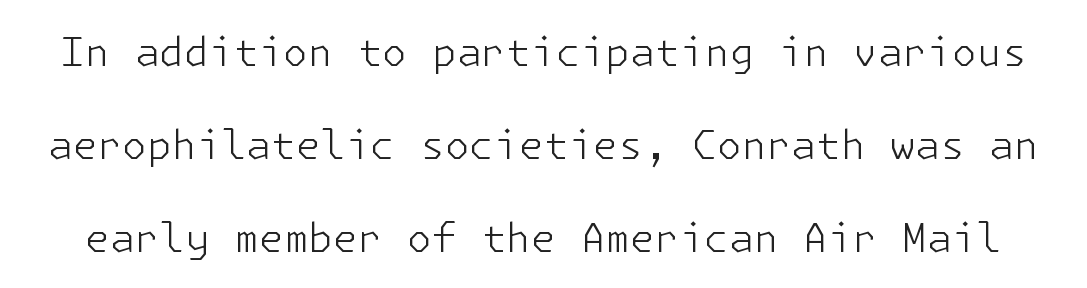
{"serif": "no", "italic": "no", "bold": "no", "weight": "light", "width": "normal", "stroke_contrast": "low", "x_height": "medium", "underline": "no", "line_spacing": "loose", "line_spacing_ratio": 2.32, "letter_spacing": "normal", "letter_spacing_em": 0.0, "glyph_px": 40}
